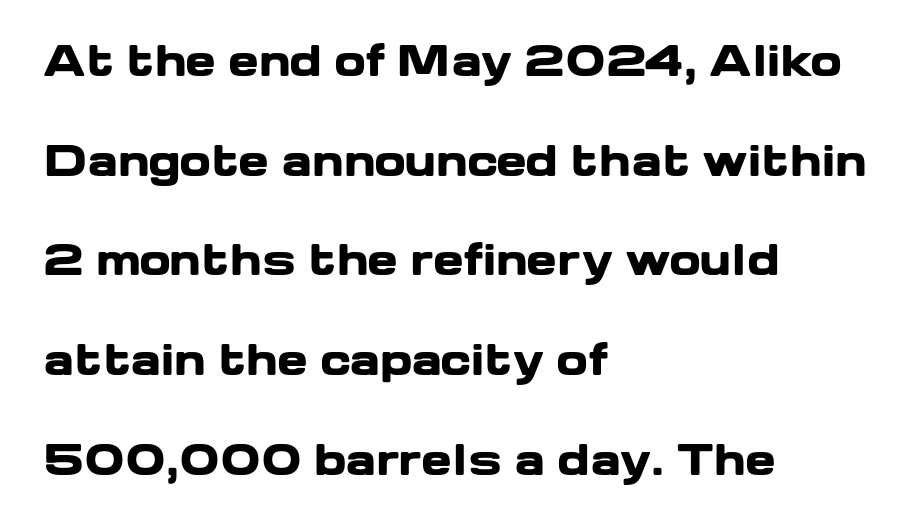
Q: Is the text bold? A: Yes.
Q: Is the text italic (slanted)? A: No, it is upright.
Q: Is the typeface a serif or a sans-serif typeface? A: Sans-serif.
Q: Is the text underlined? A: No.
Q: How is the paragraph aligned? A: Left-aligned.
Q: Is the spacing between letters normal or unusually wide? A: Normal.
Q: Is the spacing between lines tight, normal or loose? A: Loose.
Q: Width (condensed, normal, or wide)? A: Wide.
Q: Stroke contrast? A: Low.
Q: x-height? A: Medium.
Q: Monospaced? A: No.
